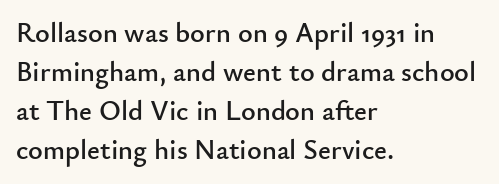
The image shows 28 px sans-serif type, upright; set left-aligned, normal line spacing (1.39x), normal letter spacing, not underlined; low stroke contrast and a small x-height.
